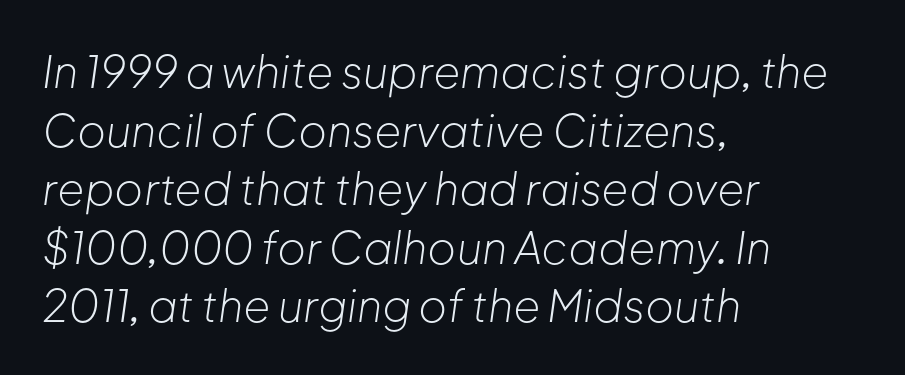
{"italic": "yes", "lean": "right", "slant_degrees": 8, "bold": "no", "weight": "light", "width": "normal", "stroke_contrast": "low", "x_height": "medium", "monospaced": "no", "underline": "no", "align": "left", "line_spacing": "normal", "line_spacing_ratio": 1.33, "letter_spacing": "normal", "letter_spacing_em": 0.0, "glyph_px": 44}
